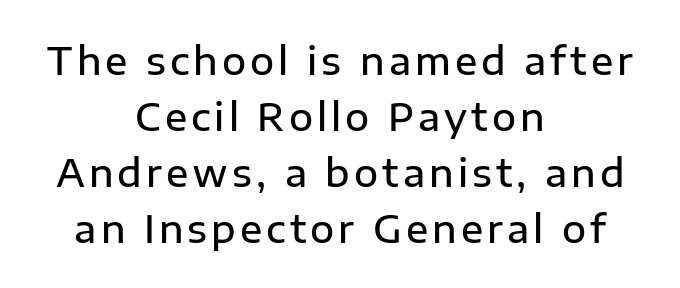
Underlining? Definitely not there. Horizontal bands of white between lines are of average thickness. Characters remain perfectly vertical along every line. Is the type bold? Partly — it's a semibold, heavier than regular but not fully bold.
